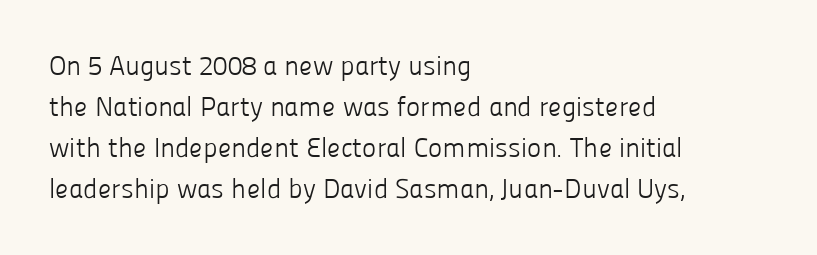
{"italic": "no", "bold": "no", "underline": "no", "align": "left", "line_spacing": "normal", "line_spacing_ratio": 1.52, "letter_spacing": "normal", "letter_spacing_em": 0.0, "glyph_px": 27}
